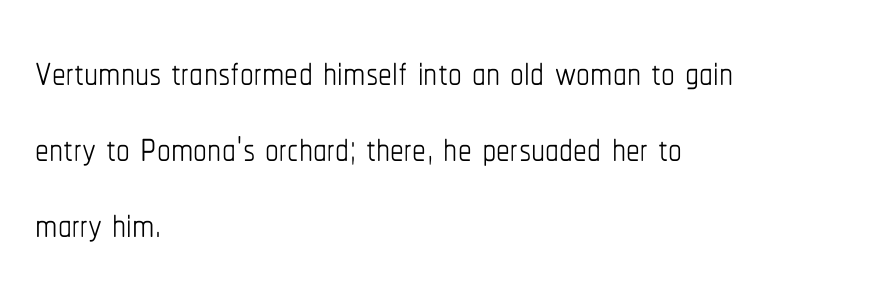
{"italic": "no", "bold": "no", "weight": "thin", "width": "condensed", "stroke_contrast": "low", "x_height": "medium", "monospaced": "no", "underline": "no", "align": "left", "line_spacing": "normal", "line_spacing_ratio": 1.38, "letter_spacing": "normal", "letter_spacing_em": 0.0, "glyph_px": 55}
